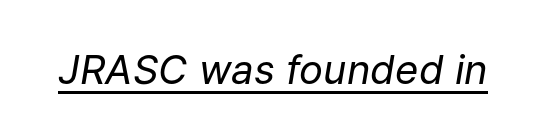
Is the type heavy? It reads as light-to-regular instead. The face used here is rendered with its standard letterfit. You can tell it's italic because the verticals aren't actually vertical. These lines are rendered in a variable-pitch font.
